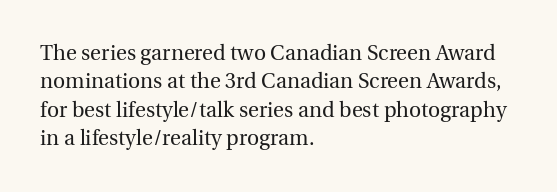
Evenly set lines give the paragraph a standard silhouette. Students, note that the glyphs here touch the page at normal intervals. In terms of posture, this sample is upright. Typeset ragged right — the left edge is the straight one.
